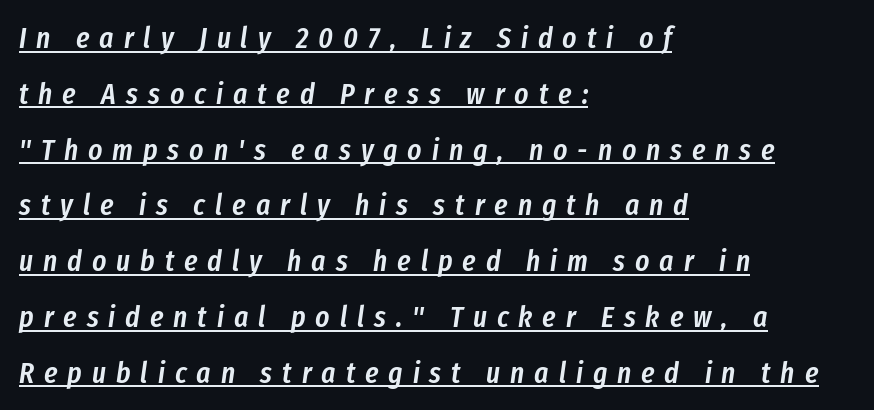
Q: Is the text bold? A: Semi-bold.
Q: Is the text italic (slanted)? A: Yes, it leans right by about 8 degrees.
Q: Is the text underlined? A: Yes.
Q: How is the paragraph aligned? A: Left-aligned.
Q: Is the spacing between letters normal or unusually wide? A: Unusually wide.
Q: Width (condensed, normal, or wide)? A: Condensed.
Q: Stroke contrast? A: Low.
Q: x-height? A: Medium.
Q: Monospaced? A: No.
